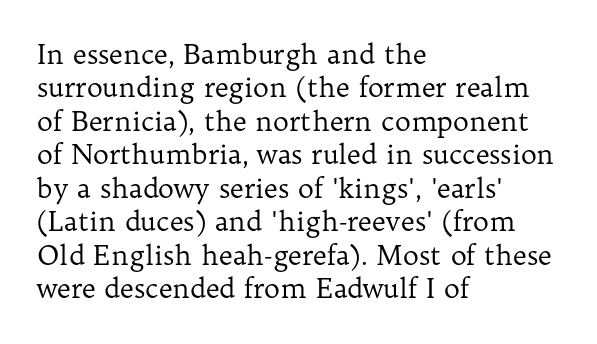
{"italic": "no", "bold": "no", "underline": "no", "align": "left", "line_spacing_ratio": 1.24, "letter_spacing": "normal", "letter_spacing_em": 0.0, "glyph_px": 27}
